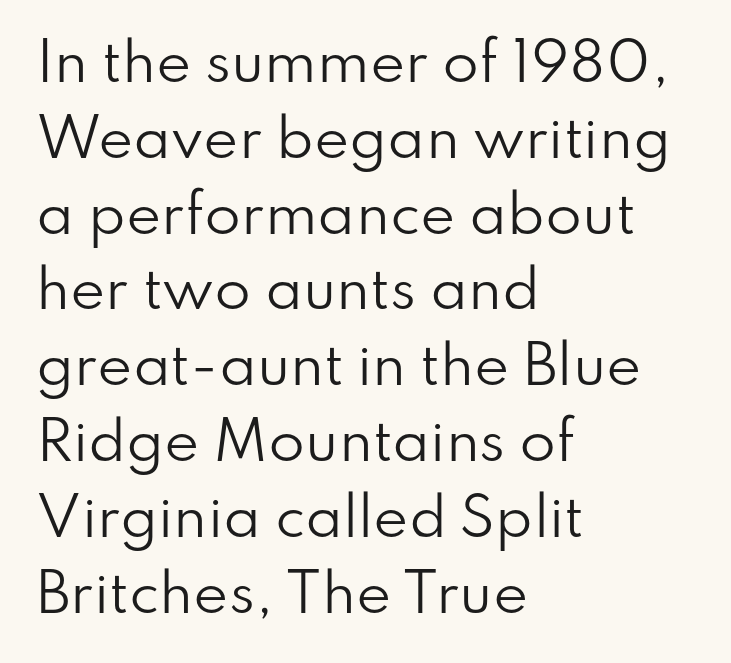
{"serif": "no", "italic": "no", "bold": "no", "weight": "regular", "width": "normal", "stroke_contrast": "low", "x_height": "small", "monospaced": "no", "underline": "no", "align": "left", "line_spacing": "normal", "line_spacing_ratio": 1.43, "letter_spacing": "normal", "letter_spacing_em": 0.0, "glyph_px": 53}
